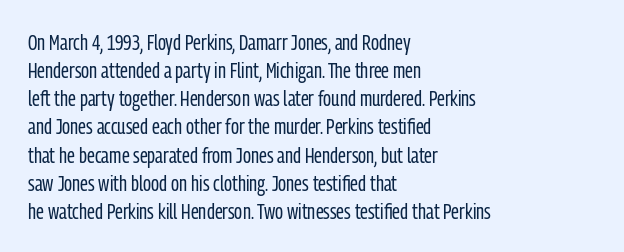
{"italic": "no", "bold": "no", "underline": "no", "align": "left", "line_spacing": "normal", "line_spacing_ratio": 1.28, "letter_spacing": "normal", "letter_spacing_em": 0.0, "glyph_px": 22}
